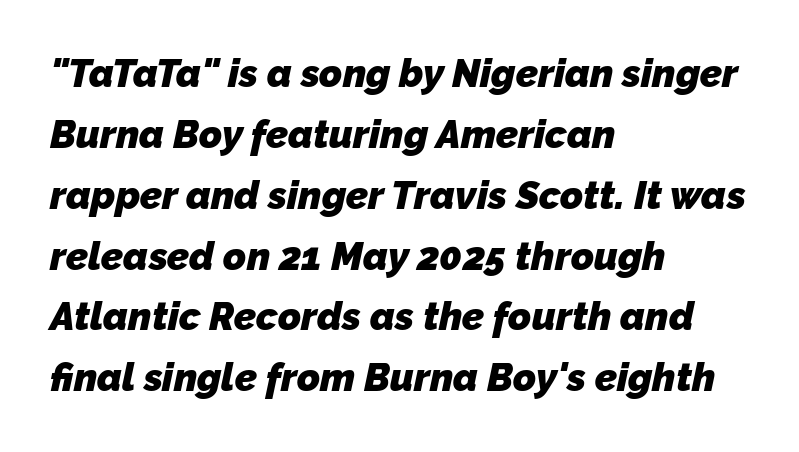
{"serif": "no", "bold": "yes", "weight": "heavy", "width": "normal", "stroke_contrast": "low", "x_height": "medium", "monospaced": "no", "underline": "no", "align": "left", "line_spacing": "normal", "line_spacing_ratio": 1.56, "letter_spacing": "normal", "letter_spacing_em": 0.0, "glyph_px": 39}
